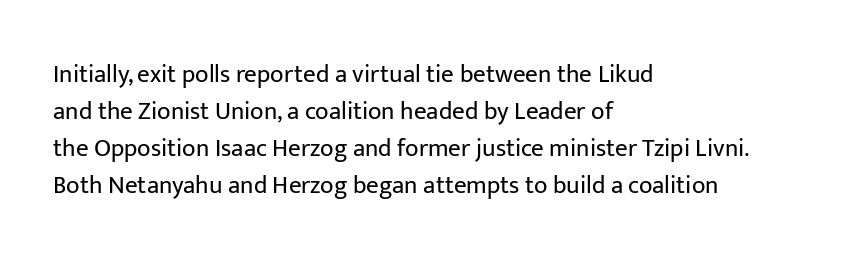
The image shows 25 px text type, upright; set left-aligned, normal line spacing (1.48x), normal letter spacing, not underlined.
